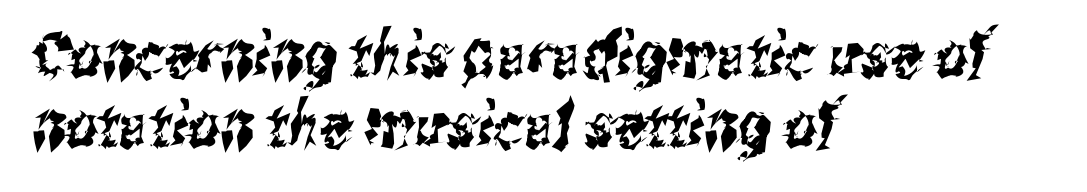
The image shows 63 px condensed sans-serif type; set left-aligned, tight line spacing (1.11x), normal letter spacing, not underlined; medium stroke contrast and a medium x-height.
